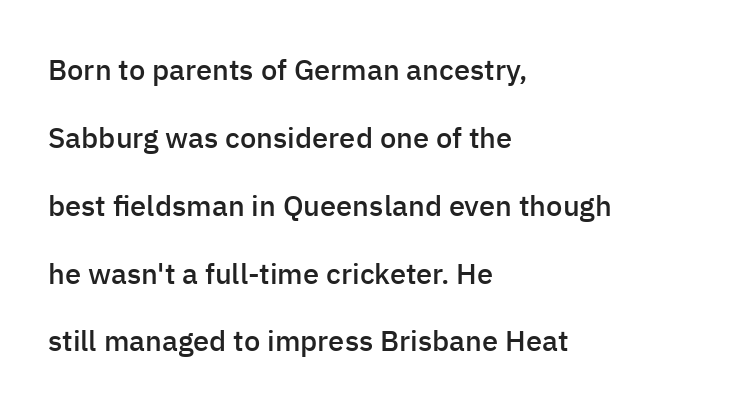
The image shows 29 px semibold sans-serif type, upright; set left-aligned, loose line spacing (2.34x), normal letter spacing, not underlined; low stroke contrast and a medium x-height.
